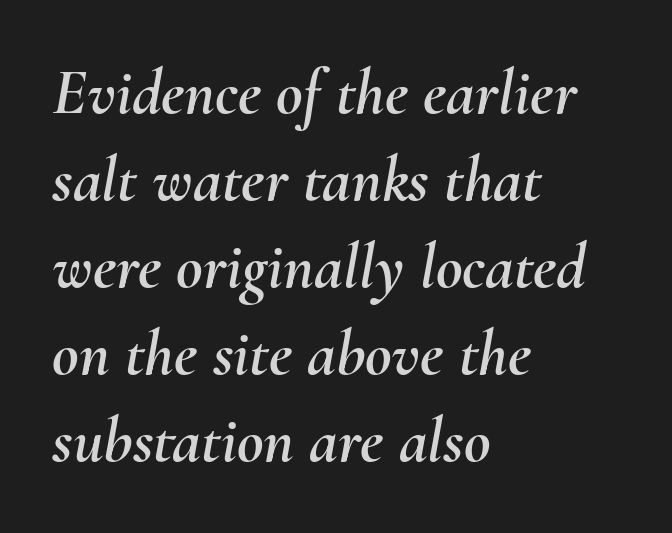
{"italic": "yes", "lean": "right", "slant_degrees": 10, "width": "normal", "stroke_contrast": "medium", "x_height": "small", "monospaced": "no", "underline": "no", "align": "left", "line_spacing": "normal", "line_spacing_ratio": 1.34, "letter_spacing": "normal", "letter_spacing_em": 0.0, "glyph_px": 65}
